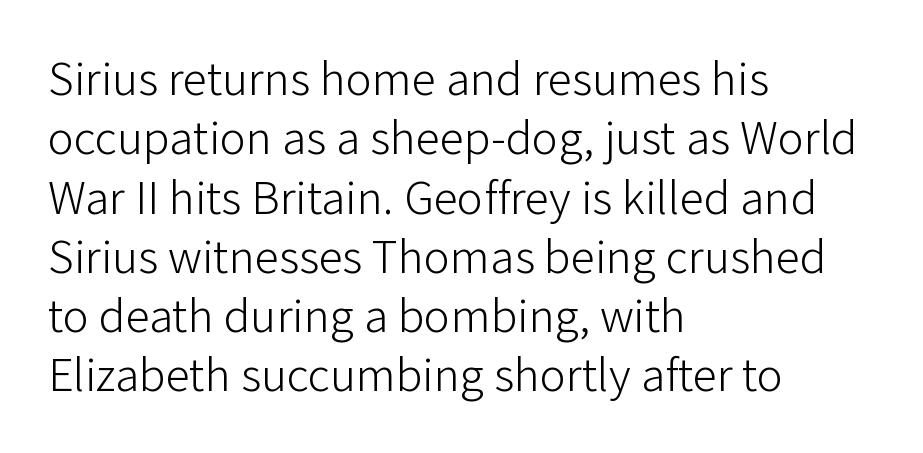
The image shows 49 px light sans-serif type, upright; set left-aligned, line spacing 1.21x, normal letter spacing, not underlined; low stroke contrast and a medium x-height.
